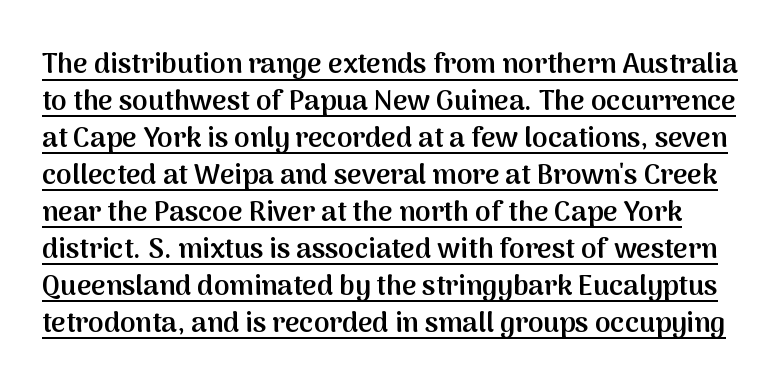
Q: Is the text bold? A: Semi-bold.
Q: Is the text italic (slanted)? A: No, it is upright.
Q: Is the typeface a serif or a sans-serif typeface? A: Sans-serif.
Q: Is the text underlined? A: Yes.
Q: Is the spacing between letters normal or unusually wide? A: Normal.
Q: Is the spacing between lines tight, normal or loose? A: Normal.
Q: Width (condensed, normal, or wide)? A: Normal.
Q: Stroke contrast? A: Medium.
Q: x-height? A: Medium.
Q: Monospaced? A: No.
